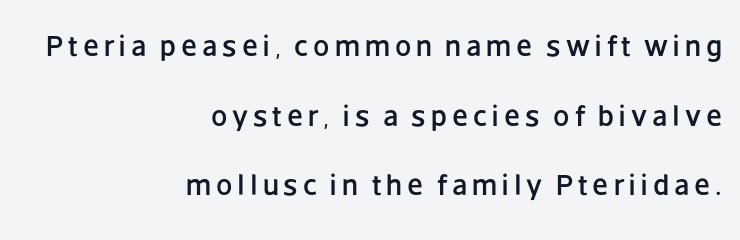
The image shows 29 px sans-serif type, upright; set right-aligned, loose line spacing (2.4x), not underlined; low stroke contrast and a large x-height.
